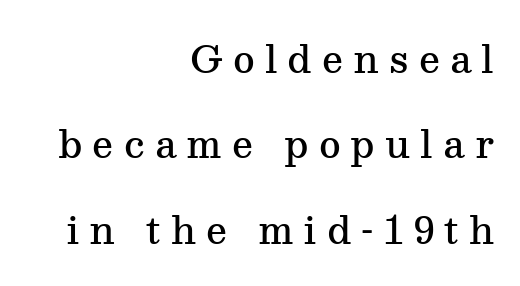
The image shows 37 px semibold serif type, upright; set right-aligned, loose line spacing (2.31x), unusually wide letter spacing (+0.27 em), not underlined; medium stroke contrast and a medium x-height.
